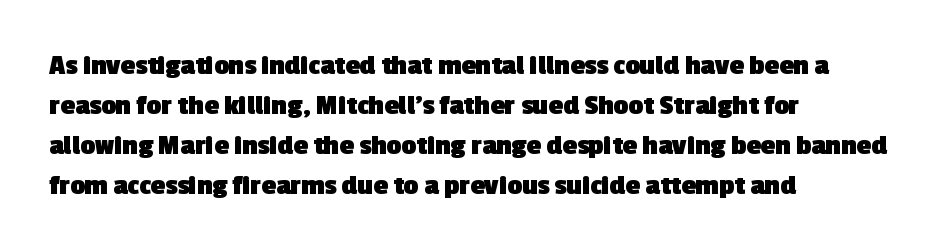
This sample has the flowing, uneven cadence of proportional lettering. Underline: absent. I'd call this a sans setting — the letters go barefoot. The letters sit at their default tracking, neither squeezed nor spread. The lines in this sample share a left origin and differ only in where they stop. The designer left line spacing at the default.
